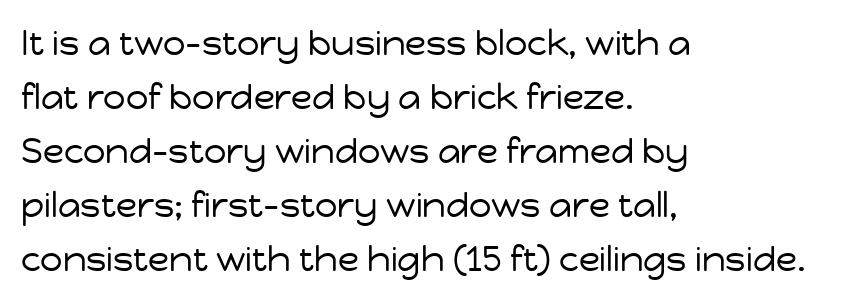
The image shows 35 px regular-weight sans-serif type, upright; set left-aligned, normal line spacing (1.54x), normal letter spacing, not underlined; low stroke contrast and a medium x-height.
